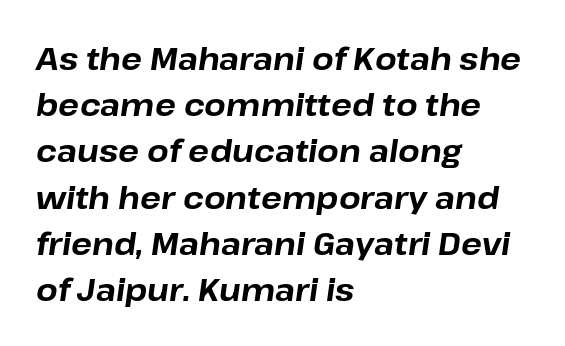
Honestly, the letter spacing is just normal — you wouldn't notice it. The passage shown is not underscored anywhere. Every row of glyphs begins at an identical x-position on the left. Stroke thickness is high; the sample reads as a true bold. Looking at the ascenders, they clearly lean. These lines are rendered in a variable-pitch font.
